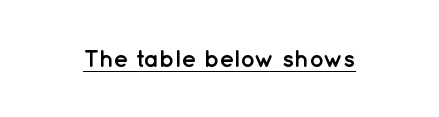
Students, observe the line beneath the letters — that is underlining. Upright lettering throughout. Summary of weight: heavy, a full bold. Here the glyphs are tracked normally, forming tight word shapes.
